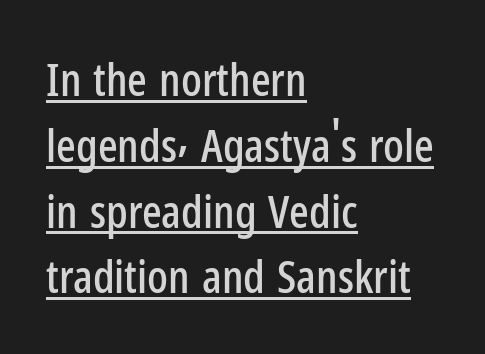
The image shows 46 px condensed sans-serif type, upright; set left-aligned, normal line spacing (1.43x), normal letter spacing, underlined; low stroke contrast and a medium x-height.
